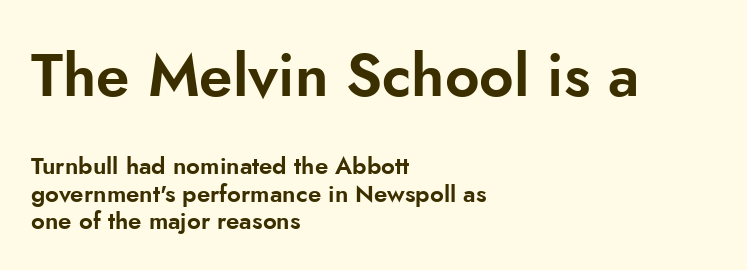
The tracking reads as untouched default to a designer's eye. I'd call this a sans setting — the letters go barefoot. The rendering uses natural spacing where letterforms have individual widths. Caption: upper text group enlarged, lower text group reduced. Ascenders rise straight up at ninety degrees.
